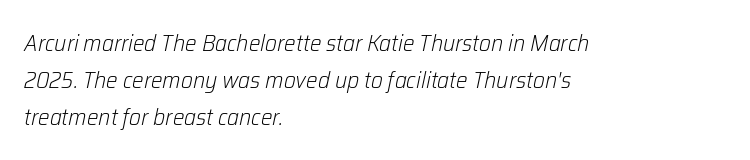
The image shows 23 px text type, italic (leaning right); set left-aligned, normal line spacing (1.6x), normal letter spacing, not underlined.
